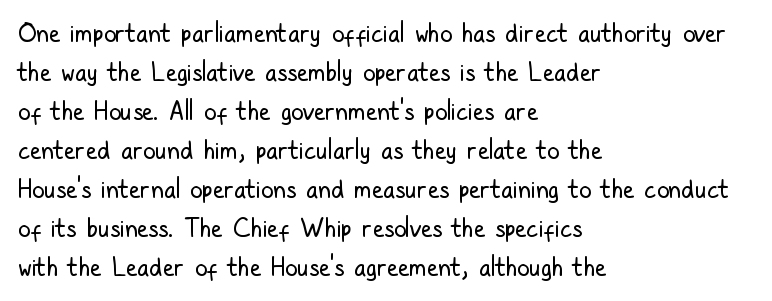
{"italic": "no", "bold": "no", "underline": "no", "align": "left", "line_spacing": "normal", "line_spacing_ratio": 1.56, "letter_spacing": "normal", "letter_spacing_em": 0.0, "glyph_px": 25}
